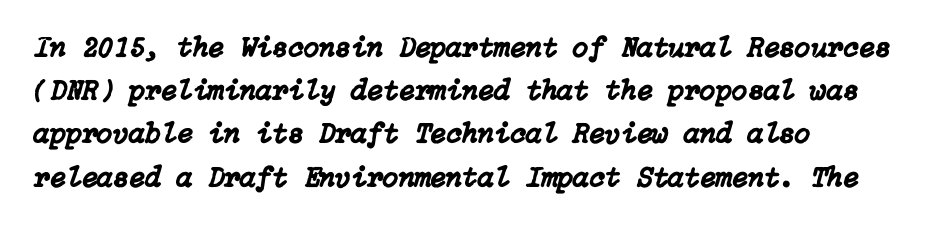
The words here are not underlined. Alignment: flush left. The face used here is rendered with its standard letterfit. In terms of leading, this rendering sits right in the middle.
